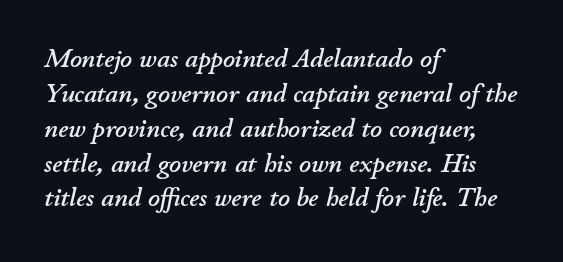
The image shows 26 px text type, italic (leaning right); set left-aligned, normal line spacing (1.34x), normal letter spacing, not underlined.
